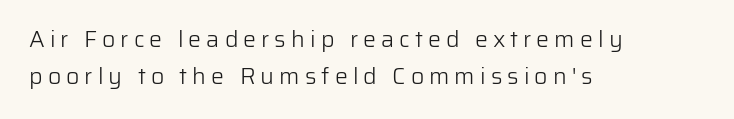
Each word looks stretched out because of the extra space between its letters. Rendered with straight, roman letterforms. Vertically, the passage feels balanced, rows spaced as you'd expect. Line beginnings align vertically; line endings do not. Plain, unruled lines of type.
